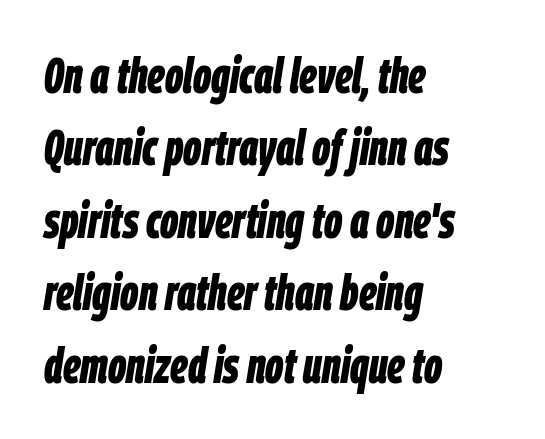
{"italic": "yes", "lean": "right", "slant_degrees": 9, "bold": "yes", "weight": "bold", "width": "condensed", "stroke_contrast": "low", "x_height": "large", "monospaced": "no", "underline": "no", "align": "left", "line_spacing": "normal", "line_spacing_ratio": 1.45, "letter_spacing": "normal", "letter_spacing_em": 0.0, "glyph_px": 50}
